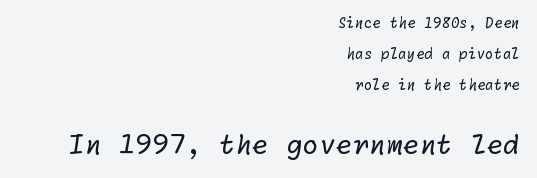
Q: Is the text bold? A: No.
Q: Is the text underlined? A: No.
Q: How is the paragraph aligned? A: Right-aligned.
Q: Is the spacing between letters normal or unusually wide? A: Normal.
Q: Is the spacing between lines tight, normal or loose? A: Loose.
Q: Which block of text is set in a larger size, the first (top) or the second (bottom)? A: The second (bottom) one.
